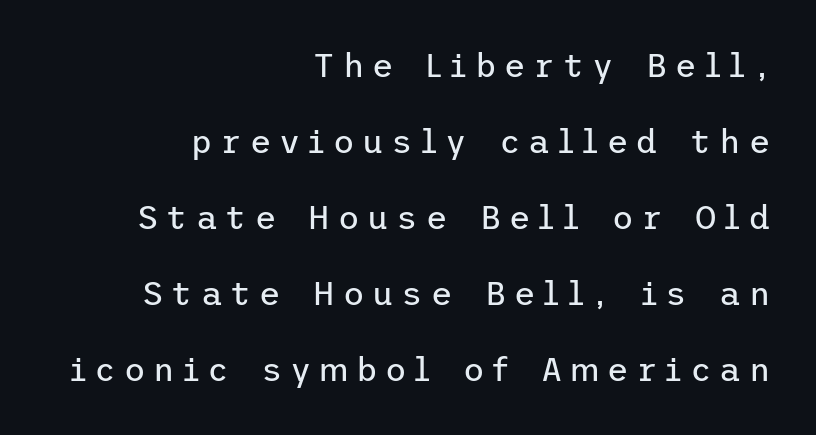
{"serif": "no", "italic": "no", "bold": "no", "weight": "regular", "width": "normal", "stroke_contrast": "low", "x_height": "medium", "underline": "no", "align": "right", "line_spacing": "loose", "line_spacing_ratio": 2.3, "letter_spacing": "wide", "letter_spacing_em": 0.24, "glyph_px": 33}
